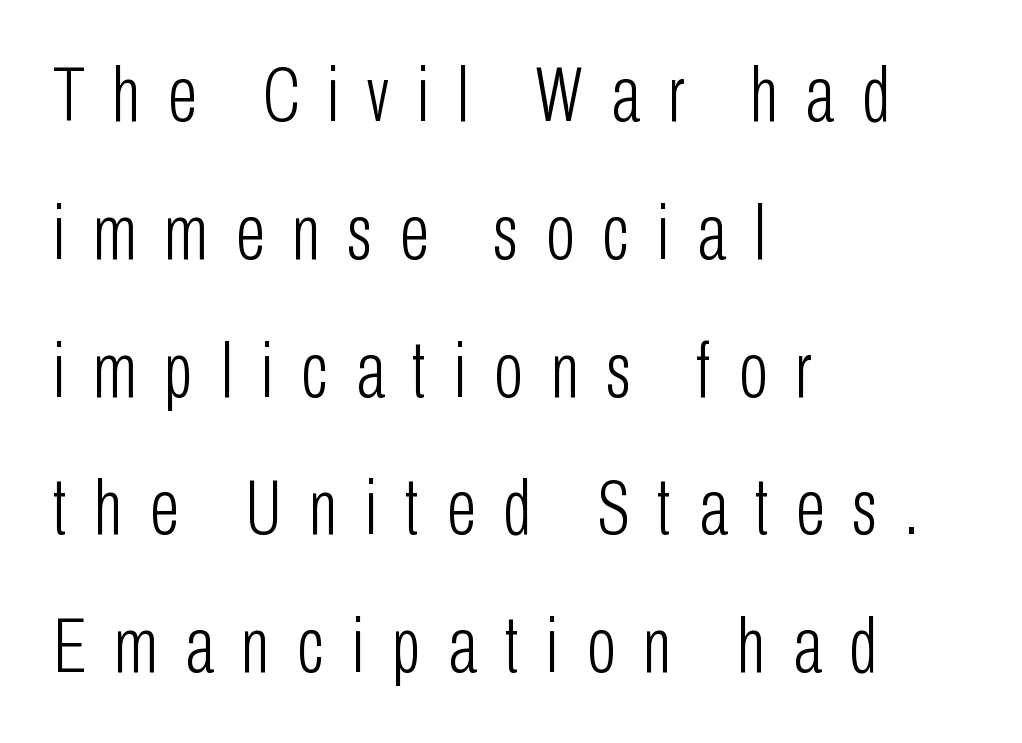
{"serif": "no", "italic": "no", "bold": "no", "weight": "light", "width": "condensed", "stroke_contrast": "low", "x_height": "medium", "monospaced": "no", "underline": "no", "align": "left", "line_spacing_ratio": 1.79, "letter_spacing": "wide", "letter_spacing_em": 0.36, "glyph_px": 77}
